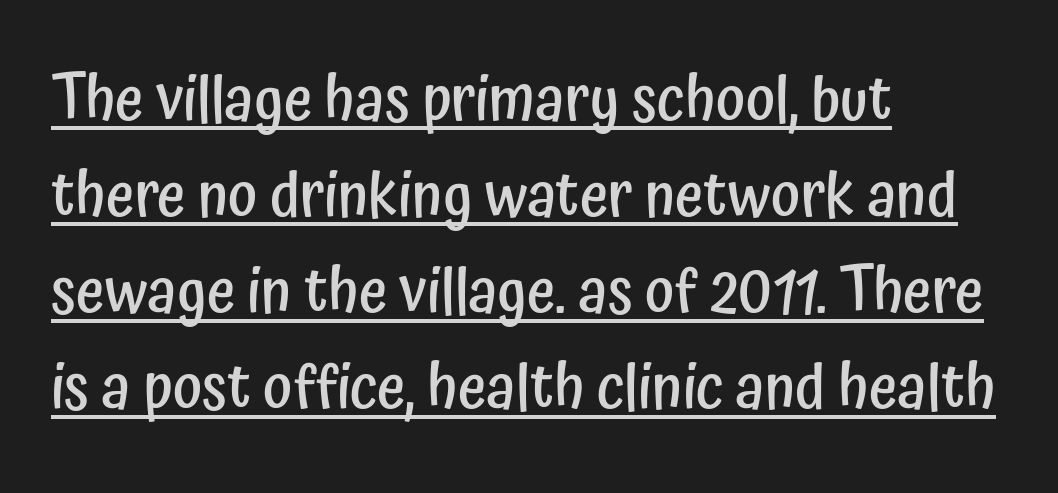
Stroke terminals: plain, sans-serif. Beneath each row of characters lies a ruled line. Is this a fixed-width face? No — the glyphs have proportional, varying widths. Set as a demibold, roughly 600 on the weight scale. No extra tracking has been applied to these lines.
